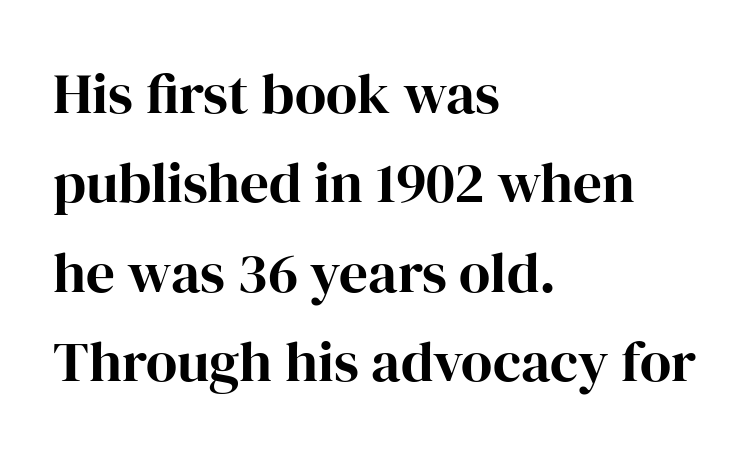
The image shows 57 px serif type, upright; set left-aligned, normal line spacing (1.57x), normal letter spacing, not underlined; high stroke contrast and a medium x-height.
